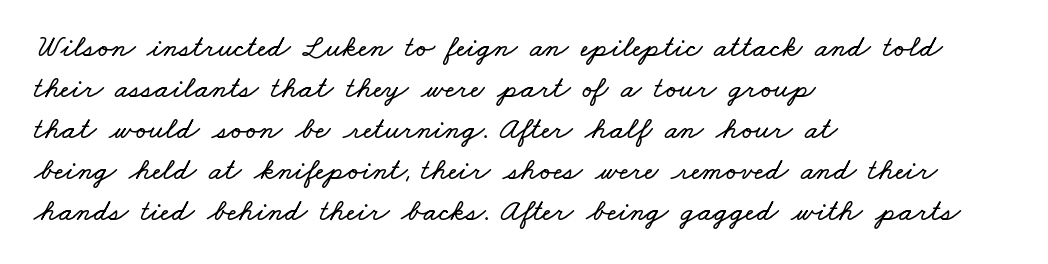
Q: Is the text underlined? A: No.
Q: How is the paragraph aligned? A: Left-aligned.
Q: Is the spacing between letters normal or unusually wide? A: Normal.
Q: Is the spacing between lines tight, normal or loose? A: Normal.
Q: Width (condensed, normal, or wide)? A: Wide.
Q: Stroke contrast? A: Low.
Q: x-height? A: Small.
Q: Monospaced? A: No.
